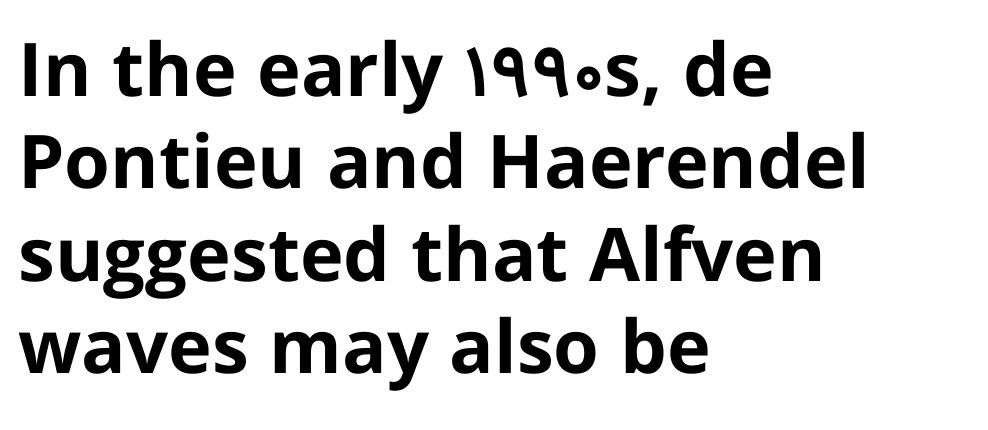
Any mark beneath the type? The region is blank. The text block is weighted toward the left margin, trailing off unevenly rightward. Caption: standard tracking, unaltered. Every letter is thick-stroked: bold, no question.
